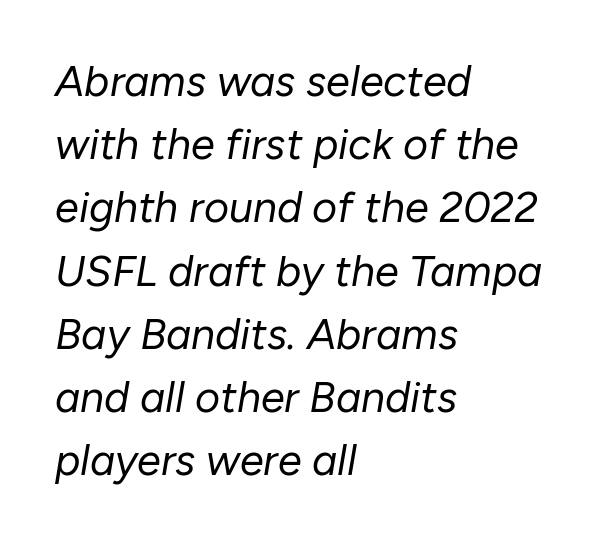
{"italic": "yes", "lean": "right", "slant_degrees": 10, "bold": "no", "weight": "regular", "width": "normal", "stroke_contrast": "low", "x_height": "medium", "monospaced": "no", "underline": "no", "align": "left", "line_spacing": "normal", "line_spacing_ratio": 1.47, "letter_spacing": "normal", "letter_spacing_em": 0.0, "glyph_px": 43}
